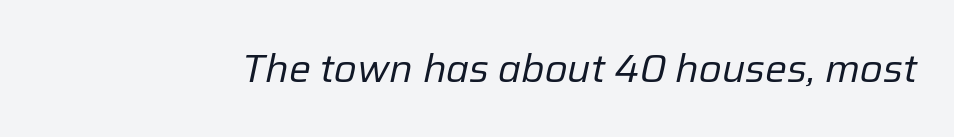
Caption: standard tracking, unaltered. Type without underlining. Tall strokes in this sample are angled rather than plumb. Looks like regular typesetting: each glyph gets only the width it needs. A quiet, ordinary-to-light weight characterises the typeface.
